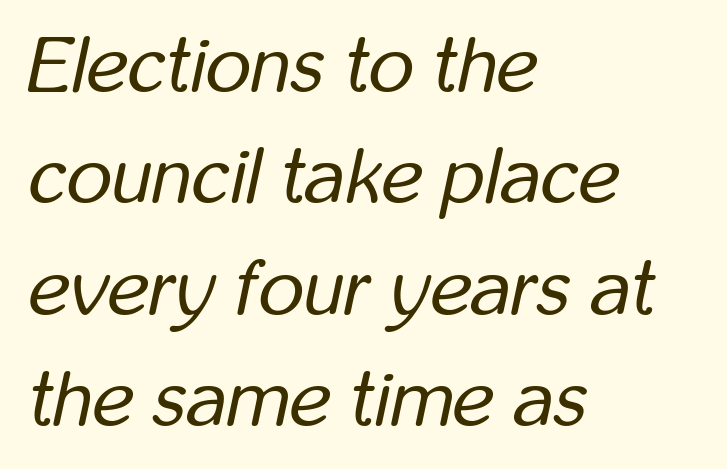
The letters look calm and open, with moderate or lighter stems. A classic flush-left, rag-right setting is used for this passage. These lines are rendered in a variable-pitch font. The face used here is rendered with its standard letterfit. The passage shown stacks its lines at a standard gap.
